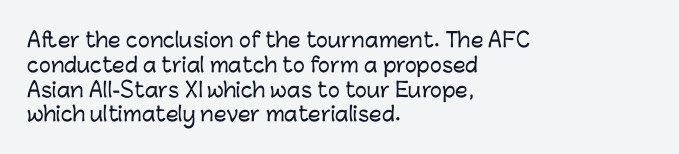
Q: Is the text italic (slanted)? A: No, it is upright.
Q: Is the text underlined? A: No.
Q: How is the paragraph aligned? A: Left-aligned.
Q: Is the spacing between letters normal or unusually wide? A: Normal.
